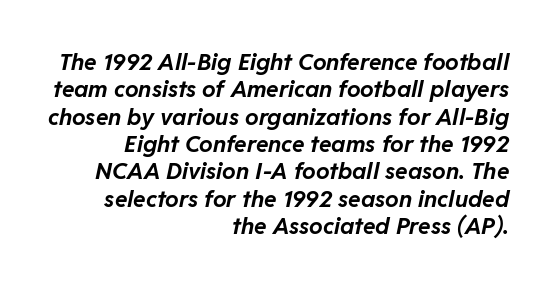
{"italic": "yes", "lean": "right", "slant_degrees": 11, "bold": "yes", "underline": "no", "align": "right", "line_spacing_ratio": 1.19, "letter_spacing": "normal", "letter_spacing_em": 0.0, "glyph_px": 23}
